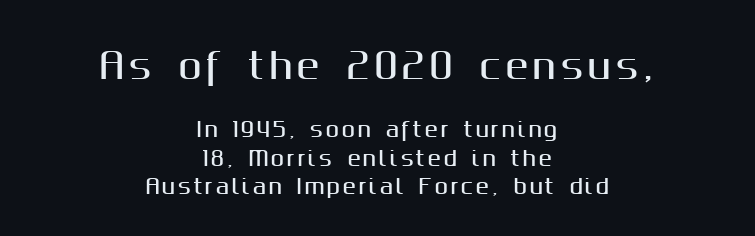
{"serif": "no", "italic": "no", "width": "normal", "stroke_contrast": "medium", "x_height": "medium", "monospaced": "no", "underline": "no", "align": "center", "line_spacing": "normal", "line_spacing_ratio": 1.41, "larger_block": "first", "size_ratio": 1.75, "glyph_px": 35}
